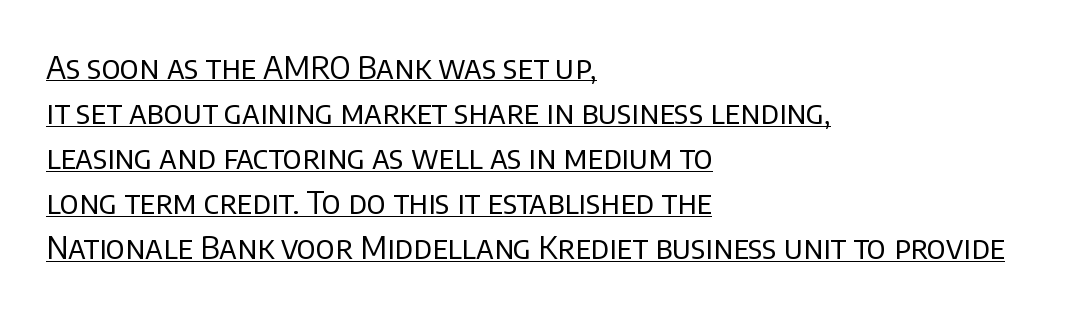
Q: Is the text bold? A: No.
Q: Is the text italic (slanted)? A: No, it is upright.
Q: Is the typeface a serif or a sans-serif typeface? A: Sans-serif.
Q: Is the text underlined? A: Yes.
Q: How is the paragraph aligned? A: Left-aligned.
Q: Is the spacing between letters normal or unusually wide? A: Normal.
Q: Is the spacing between lines tight, normal or loose? A: Normal.
Q: Width (condensed, normal, or wide)? A: Normal.
Q: Stroke contrast? A: Low.
Q: x-height? A: Large.
Q: Monospaced? A: No.
